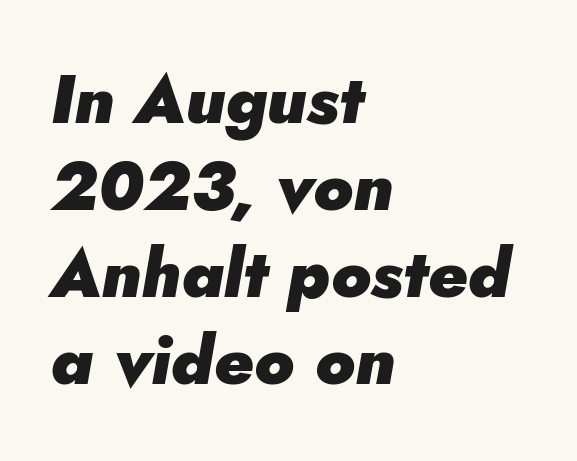
Q: Is the text bold? A: Yes.
Q: Is the text italic (slanted)? A: Yes, it leans right by about 5 degrees.
Q: Is the text underlined? A: No.
Q: How is the paragraph aligned? A: Left-aligned.
Q: Is the spacing between letters normal or unusually wide? A: Normal.
Q: Is the spacing between lines tight, normal or loose? A: Normal.
Q: Width (condensed, normal, or wide)? A: Normal.
Q: Stroke contrast? A: Low.
Q: x-height? A: Small.
Q: Monospaced? A: No.
